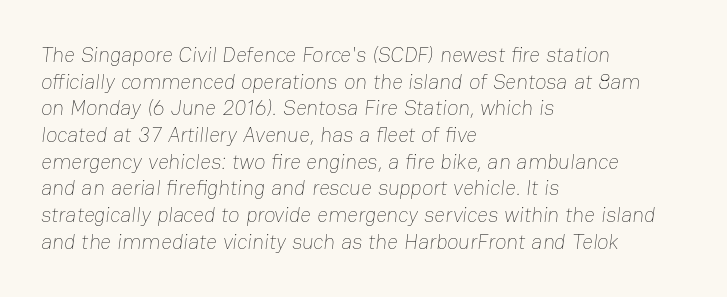
These lines are set flush left with a ragged right edge. How are the letters spaced? Ordinarily, with no added tracking. Each stroke keeps to a modest, everyday thickness or less. The line-height multiplier appears to be the usual default. Descender tails drop into unmarked territory.
